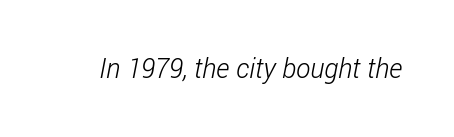
The line texture is even and compact thanks to regular tracking. Glance below the letters and you will spot only blank space. Heft: none added — not bold.
